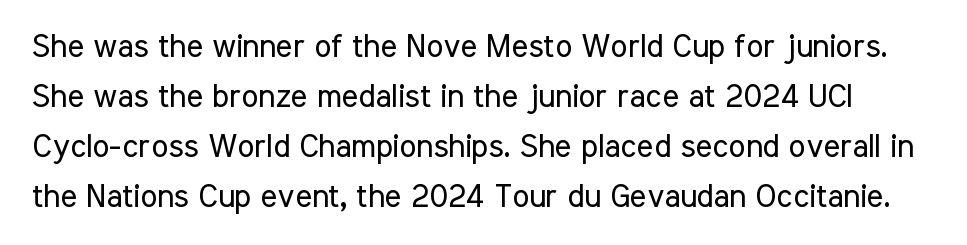
Q: Is the text bold? A: No.
Q: Is the text italic (slanted)? A: No, it is upright.
Q: Is the typeface a serif or a sans-serif typeface? A: Sans-serif.
Q: Is the text underlined? A: No.
Q: Is the spacing between letters normal or unusually wide? A: Normal.
Q: Is the spacing between lines tight, normal or loose? A: Normal.
Q: Width (condensed, normal, or wide)? A: Condensed.
Q: Stroke contrast? A: Low.
Q: x-height? A: Medium.
Q: Monospaced? A: No.
